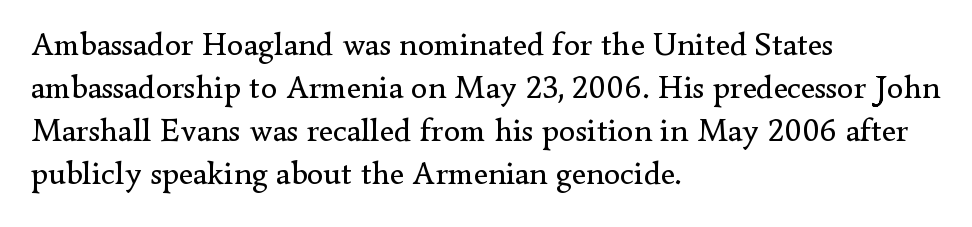
The image shows 33 px regular-weight serif type, upright; set left-aligned, normal line spacing (1.3x), normal letter spacing, not underlined; low stroke contrast and a small x-height.
